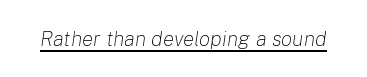
Would a proofreader flag this as italicized? Yes. The string is rendered with underlining switched on. Is this a heavy cut? Hardly; it is regular or lighter. There is no visible air inserted between adjacent glyphs.
